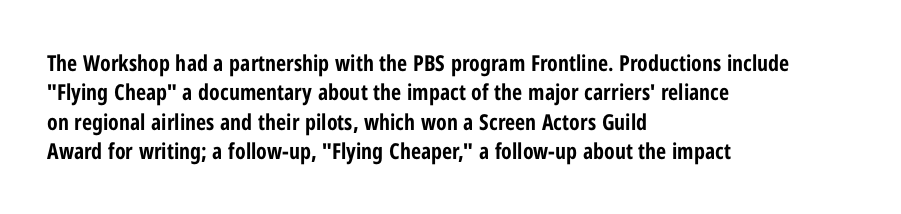
The vertical gap from one line to the next is medium. The rendering uses a bold face; every stroke is thick and dark. When letters stand straight like this, we call the style roman or upright. A typesetter would call this zero additional tracking.
